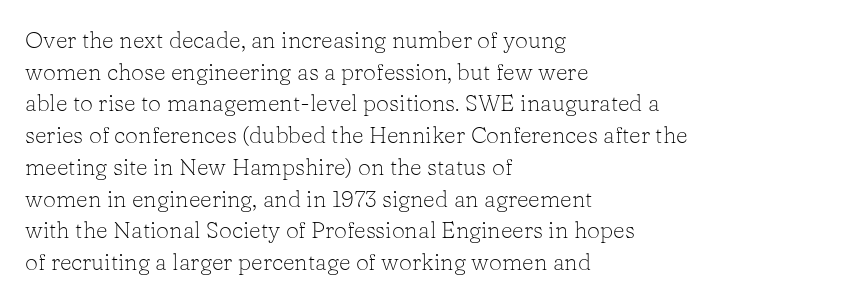
Q: Is the text bold? A: No.
Q: Is the text italic (slanted)? A: No, it is upright.
Q: Is the text underlined? A: No.
Q: How is the paragraph aligned? A: Left-aligned.
Q: Is the spacing between letters normal or unusually wide? A: Normal.
Q: Is the spacing between lines tight, normal or loose? A: Normal.
